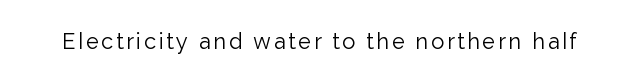
{"italic": "no", "bold": "no", "underline": "no", "glyph_px": 22}
